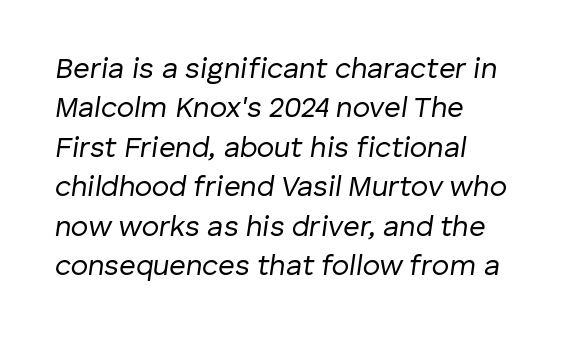
Q: Is the text bold? A: No.
Q: Is the text italic (slanted)? A: Yes, it leans right by about 8 degrees.
Q: Is the text underlined? A: No.
Q: How is the paragraph aligned? A: Left-aligned.
Q: Is the spacing between letters normal or unusually wide? A: Normal.
Q: Is the spacing between lines tight, normal or loose? A: Normal.
Q: Width (condensed, normal, or wide)? A: Normal.
Q: Stroke contrast? A: Low.
Q: x-height? A: Medium.
Q: Monospaced? A: No.
